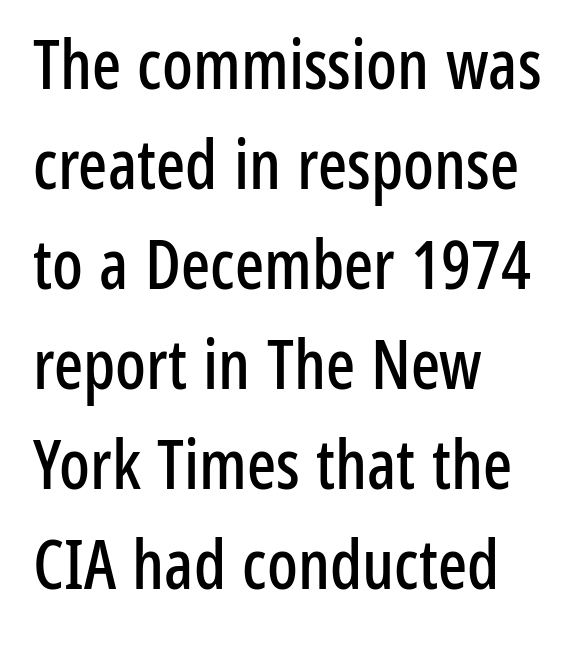
These lines are rendered in a variable-pitch font. Horizontally, the lines are justified to the leading edge only. Are there feet on the stems? There aren't — it's a sans. Unlike italic type, these characters show no tilt at all.
